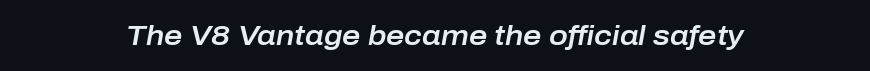
Q: Is the text italic (slanted)? A: Yes, it leans right by about 10 degrees.
Q: Is the text underlined? A: No.
Q: How is the paragraph aligned? A: Centered.
Q: Is the spacing between letters normal or unusually wide? A: Normal.
Q: Width (condensed, normal, or wide)? A: Normal.
Q: Stroke contrast? A: Low.
Q: x-height? A: Medium.
Q: Monospaced? A: No.
